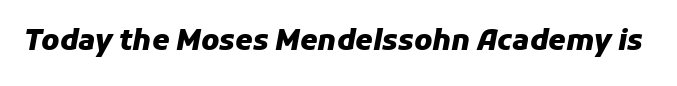
The image shows 28 px heavy type, italic (leaning right); set normal letter spacing, not underlined; low stroke contrast and a medium x-height.
